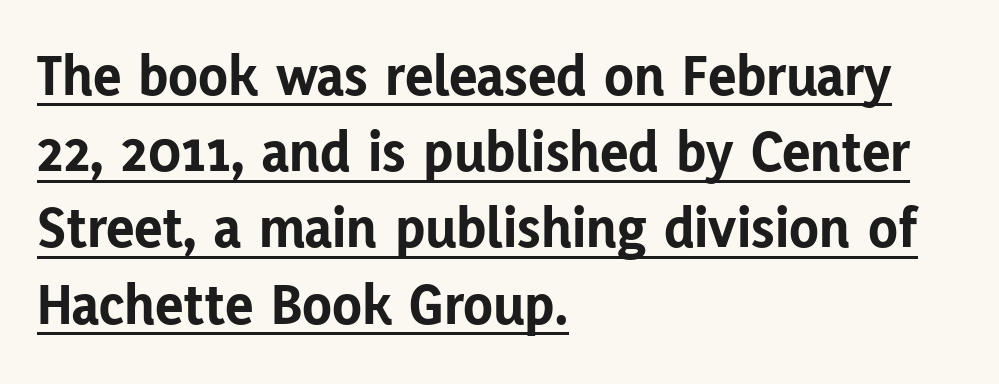
Q: Is the text bold? A: Yes.
Q: Is the text italic (slanted)? A: No, it is upright.
Q: Is the typeface a serif or a sans-serif typeface? A: Sans-serif.
Q: Is the text underlined? A: Yes.
Q: How is the paragraph aligned? A: Left-aligned.
Q: Is the spacing between letters normal or unusually wide? A: Normal.
Q: Is the spacing between lines tight, normal or loose? A: Normal.
Q: Width (condensed, normal, or wide)? A: Normal.
Q: Stroke contrast? A: Low.
Q: x-height? A: Medium.
Q: Monospaced? A: No.
